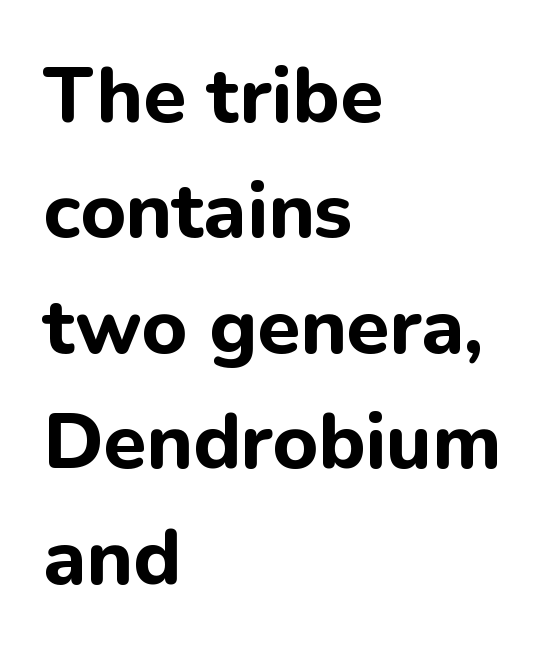
{"serif": "no", "italic": "no", "bold": "yes", "weight": "bold", "width": "normal", "stroke_contrast": "low", "x_height": "medium", "monospaced": "no", "underline": "no", "align": "left", "line_spacing": "normal", "line_spacing_ratio": 1.48, "letter_spacing": "normal", "letter_spacing_em": 0.0, "glyph_px": 78}
